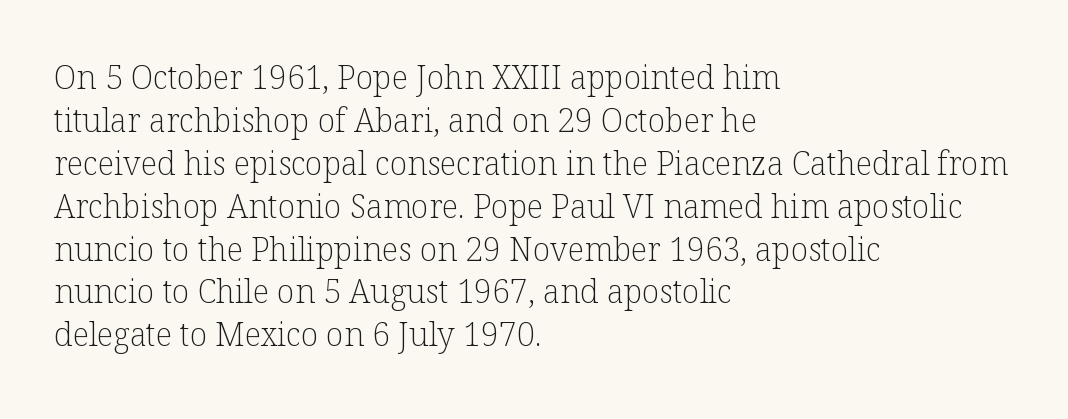
Letters rest on an invisible, unmarked baseline. Stem width sits at or under what a default text font uses. Letterform terminals end in serifs throughout the passage. This sample has the flowing, uneven cadence of proportional lettering. Layout note: lines flush left. A typesetter would mark this as roman, not italic.
